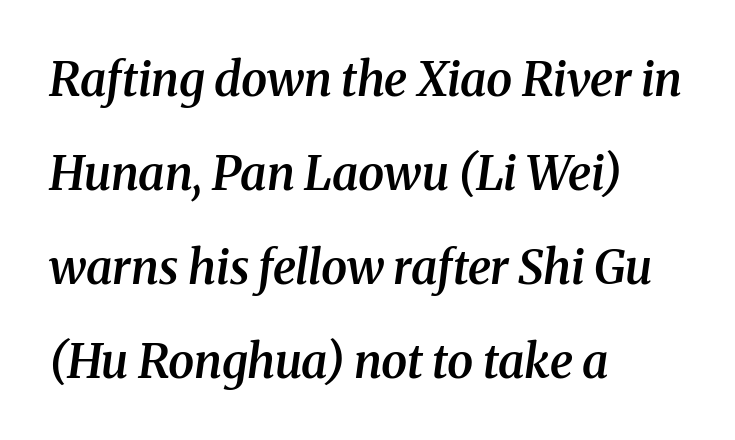
Q: Is the text bold? A: Semi-bold.
Q: Is the text italic (slanted)? A: Yes, it leans right by about 8 degrees.
Q: Is the typeface a serif or a sans-serif typeface? A: Serif.
Q: Is the text underlined? A: No.
Q: How is the paragraph aligned? A: Left-aligned.
Q: Is the spacing between letters normal or unusually wide? A: Normal.
Q: Is the spacing between lines tight, normal or loose? A: Loose.
Q: Width (condensed, normal, or wide)? A: Normal.
Q: Stroke contrast? A: Medium.
Q: x-height? A: Medium.
Q: Monospaced? A: No.
